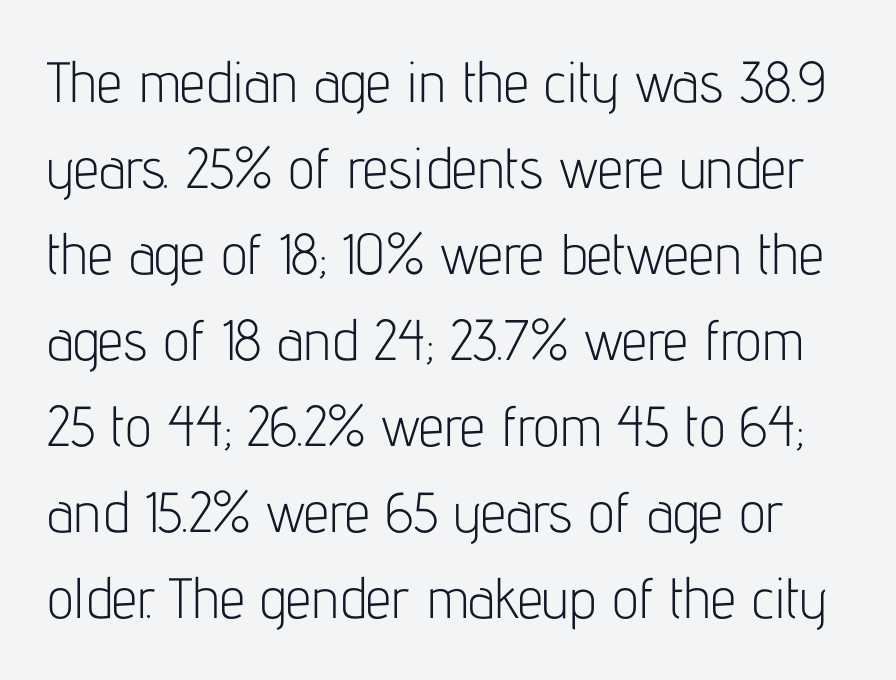
{"serif": "no", "italic": "no", "bold": "no", "weight": "light", "width": "condensed", "stroke_contrast": "low", "x_height": "medium", "monospaced": "no", "underline": "no", "line_spacing": "normal", "line_spacing_ratio": 1.51, "letter_spacing": "normal", "letter_spacing_em": 0.0, "glyph_px": 57}
